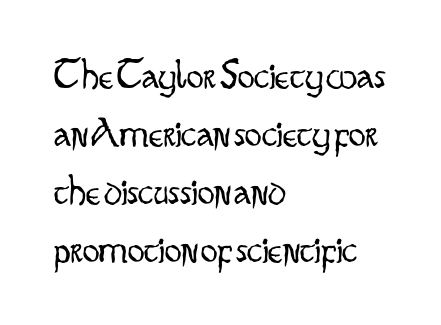
Q: Is the text bold? A: No.
Q: Is the text italic (slanted)? A: No, it is upright.
Q: Is the typeface a serif or a sans-serif typeface? A: Sans-serif.
Q: Is the text underlined? A: No.
Q: How is the paragraph aligned? A: Left-aligned.
Q: Is the spacing between letters normal or unusually wide? A: Normal.
Q: Is the spacing between lines tight, normal or loose? A: Normal.
Q: Width (condensed, normal, or wide)? A: Condensed.
Q: Stroke contrast? A: Low.
Q: x-height? A: Small.
Q: Monospaced? A: No.
